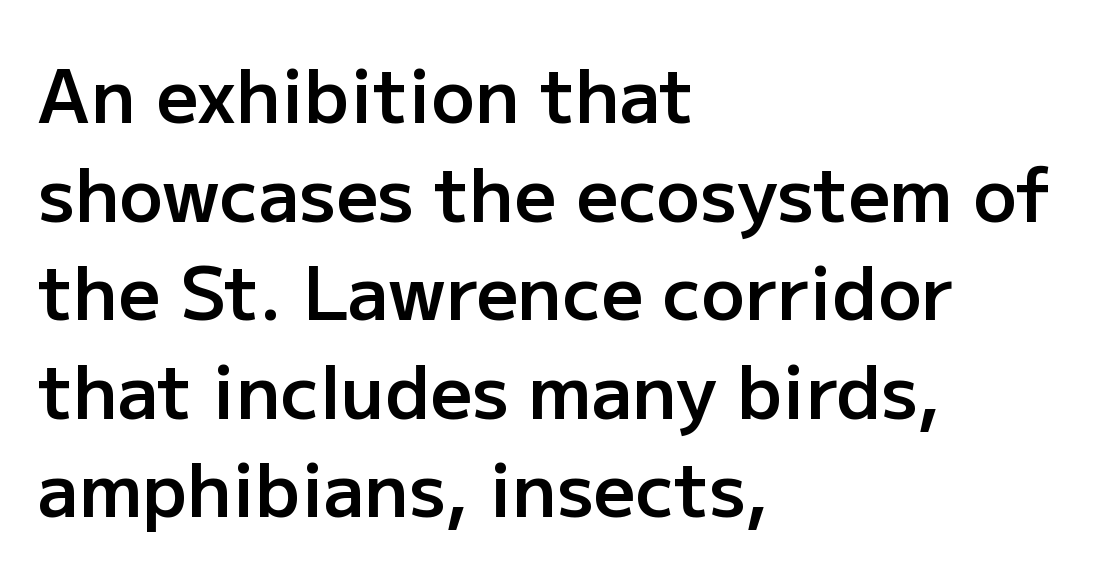
The image shows 73 px semibold sans-serif type, upright; set left-aligned, normal line spacing (1.35x), normal letter spacing, not underlined; low stroke contrast and a medium x-height.
